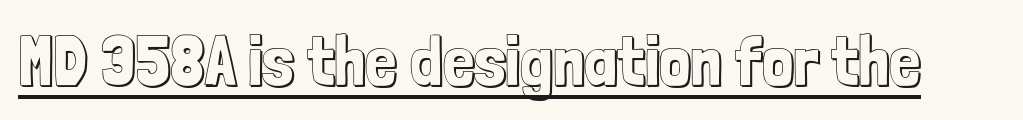
{"italic": "no", "width": "condensed", "x_height": "medium", "monospaced": "no", "underline": "yes", "letter_spacing": "normal", "letter_spacing_em": 0.0, "glyph_px": 70}
